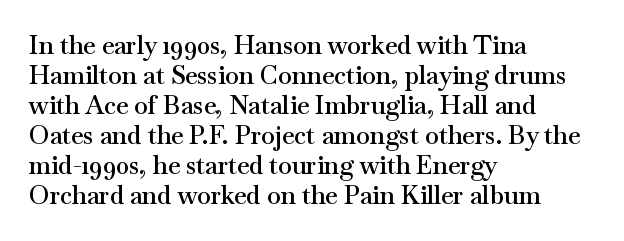
Q: Is the text bold? A: Semi-bold.
Q: Is the text italic (slanted)? A: No, it is upright.
Q: Is the text underlined? A: No.
Q: How is the paragraph aligned? A: Left-aligned.
Q: Is the spacing between letters normal or unusually wide? A: Normal.
